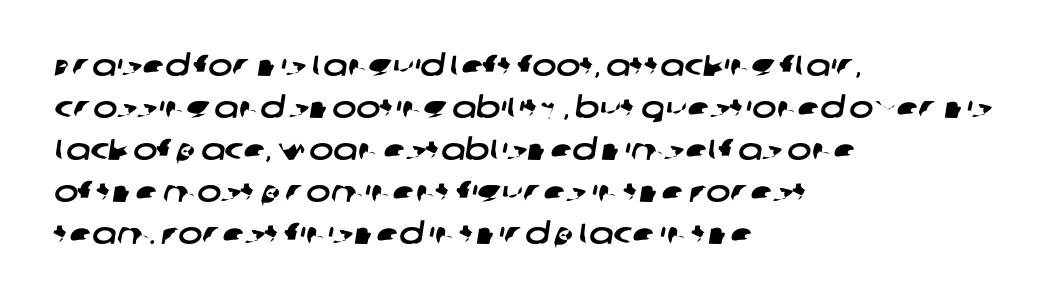
{"serif": "no", "width": "wide", "stroke_contrast": "low", "x_height": "large", "monospaced": "no", "underline": "no", "align": "left", "line_spacing": "normal", "line_spacing_ratio": 1.45, "letter_spacing": "normal", "letter_spacing_em": 0.0, "glyph_px": 29}
